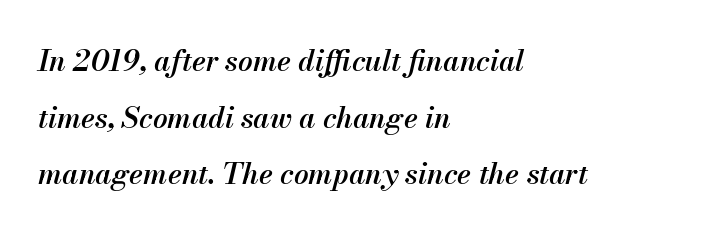
The image shows 29 px semibold type, italic (leaning right); set left-aligned, loose line spacing (1.95x), normal letter spacing, not underlined; medium stroke contrast and a small x-height.
